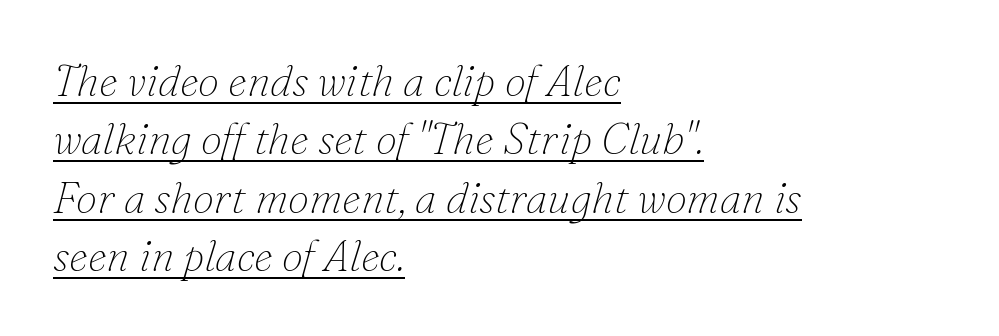
Is this a fixed-width face? No — the glyphs have proportional, varying widths. The letterforms sit at book weight or below. In terms of letterspacing, this is plain default setting. Compared with ordinary roman type, these characters are visibly tilted. Look at the bottom of the vertical strokes: they flare into serifs here.
